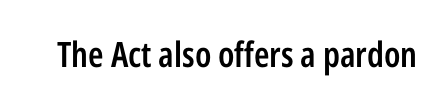
{"serif": "no", "italic": "no", "bold": "semi", "weight": "semibold", "width": "condensed", "stroke_contrast": "low", "x_height": "medium", "monospaced": "no", "underline": "no", "letter_spacing": "normal", "letter_spacing_em": 0.0, "glyph_px": 35}
